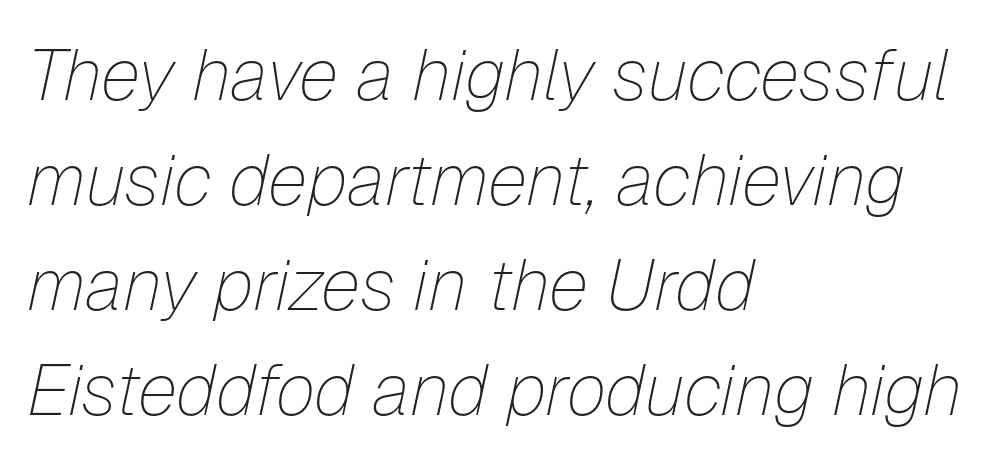
Q: Is the text bold? A: No.
Q: Is the text italic (slanted)? A: Yes, it leans right by about 12 degrees.
Q: Is the text underlined? A: No.
Q: How is the paragraph aligned? A: Left-aligned.
Q: Is the spacing between letters normal or unusually wide? A: Normal.
Q: Is the spacing between lines tight, normal or loose? A: Normal.
Q: Width (condensed, normal, or wide)? A: Normal.
Q: Stroke contrast? A: Low.
Q: x-height? A: Medium.
Q: Monospaced? A: No.
